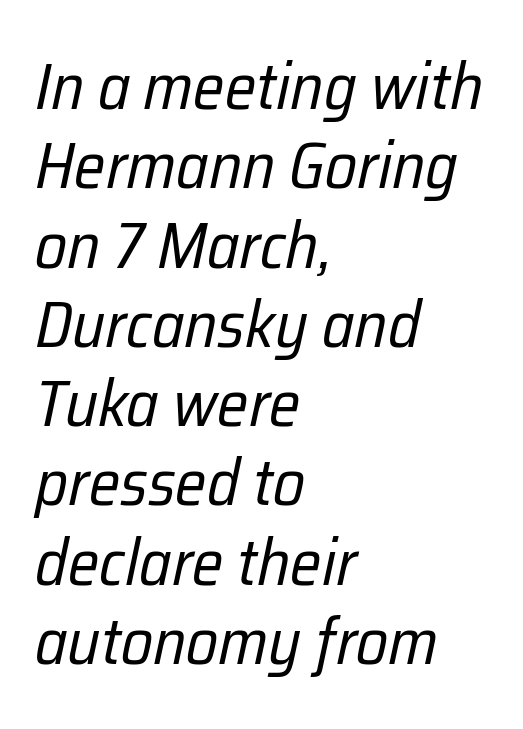
The image shows 65 px regular-weight, condensed type, italic (leaning right); set left-aligned, line spacing 1.22x, normal letter spacing, not underlined; low stroke contrast and a medium x-height.
